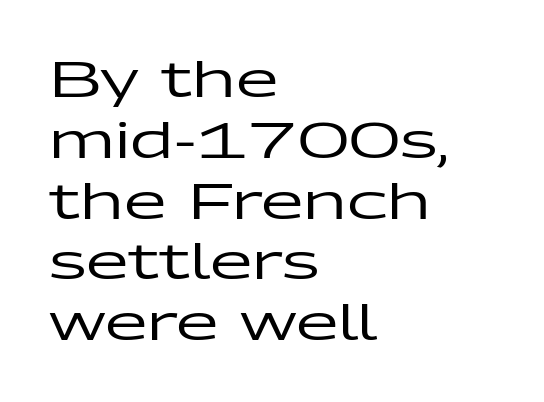
{"serif": "no", "italic": "no", "width": "wide", "stroke_contrast": "low", "x_height": "medium", "monospaced": "no", "underline": "no", "align": "left", "line_spacing_ratio": 1.24, "letter_spacing": "normal", "letter_spacing_em": 0.0, "glyph_px": 49}
